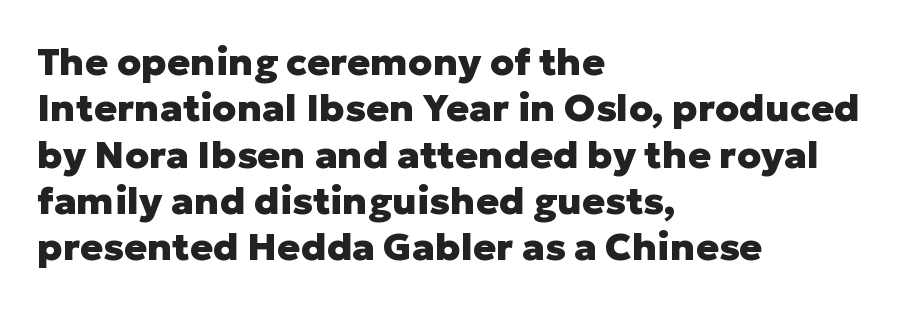
The image shows 38 px heavy sans-serif type, upright; set left-aligned, line spacing 1.22x, normal letter spacing, not underlined; low stroke contrast and a medium x-height.
